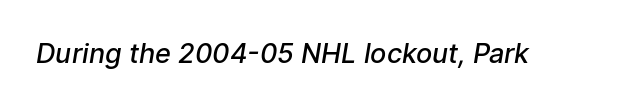
Q: Is the text bold? A: Semi-bold.
Q: Is the text underlined? A: No.
Q: Is the spacing between letters normal or unusually wide? A: Normal.
